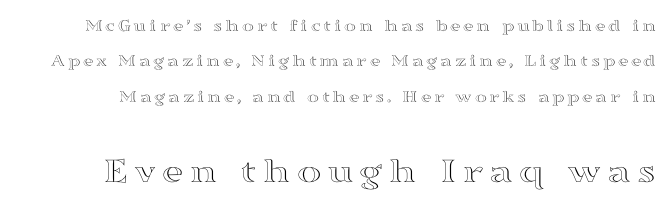
Do the letters lean? They stand straight. The leading is generous, giving the passage an open texture. Anything drawn beneath the words? Only blank space. Proportional: the letters do not fall into vertical columns. Block two is the big one; block one sits smaller above it.
